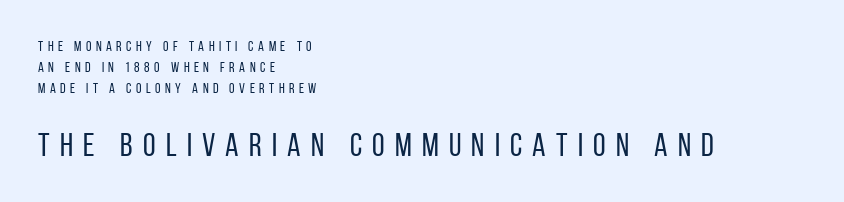
{"serif": "no", "italic": "no", "bold": "no", "weight": "regular", "width": "condensed", "stroke_contrast": "low", "x_height": "large", "monospaced": "no", "underline": "no", "align": "left", "line_spacing": "normal", "line_spacing_ratio": 1.51, "letter_spacing": "wide", "letter_spacing_em": 0.32, "larger_block": "second", "size_ratio": 2.29, "glyph_px": 32}
